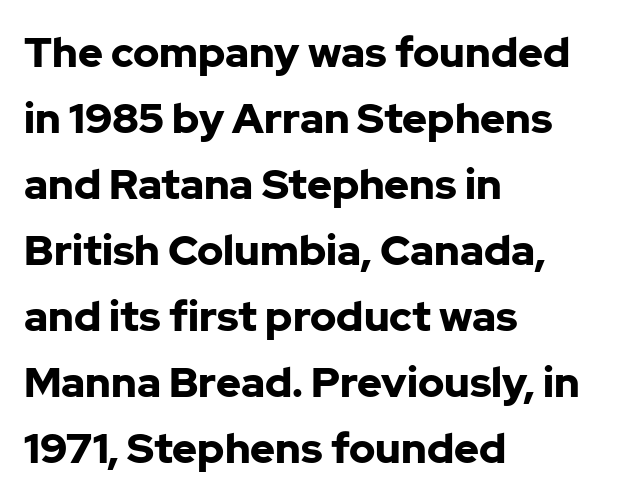
Q: Is the text bold? A: Yes.
Q: Is the text italic (slanted)? A: No, it is upright.
Q: Is the typeface a serif or a sans-serif typeface? A: Sans-serif.
Q: Is the text underlined? A: No.
Q: How is the paragraph aligned? A: Left-aligned.
Q: Is the spacing between letters normal or unusually wide? A: Normal.
Q: Is the spacing between lines tight, normal or loose? A: Normal.
Q: Width (condensed, normal, or wide)? A: Normal.
Q: Stroke contrast? A: Low.
Q: x-height? A: Medium.
Q: Monospaced? A: No.
